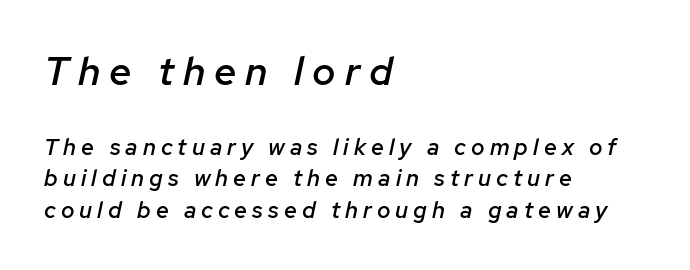
These lines are rendered in a variable-pitch font. Visually the block forms a straight wall on the left and a jagged coastline on the right. Visually, the top section dominates because its glyphs are scaled up. In terms of weight, the rendering is demibold, just under bold. These lines were composed using italics. Regular leading.
